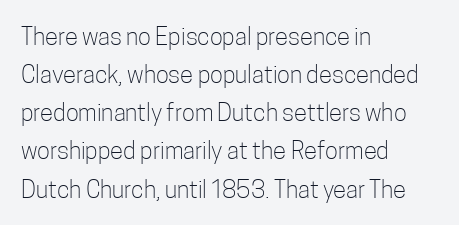
Q: Is the text bold? A: No.
Q: Is the text italic (slanted)? A: No, it is upright.
Q: Is the text underlined? A: No.
Q: How is the paragraph aligned? A: Left-aligned.
Q: Is the spacing between letters normal or unusually wide? A: Normal.
Q: Is the spacing between lines tight, normal or loose? A: Normal.
